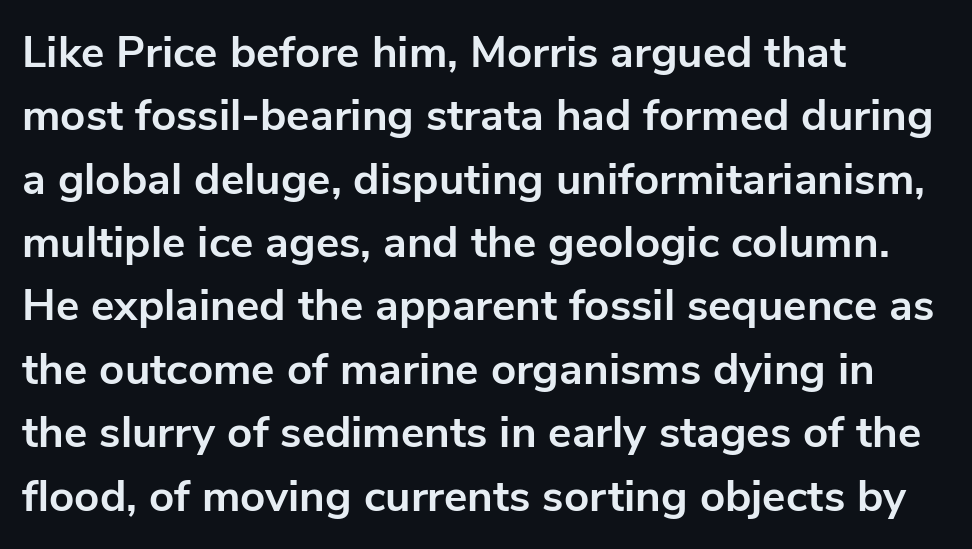
{"serif": "no", "italic": "no", "bold": "yes", "weight": "bold", "width": "normal", "stroke_contrast": "low", "x_height": "medium", "monospaced": "no", "underline": "no", "align": "left", "line_spacing": "normal", "line_spacing_ratio": 1.44, "letter_spacing": "normal", "letter_spacing_em": 0.0, "glyph_px": 44}
